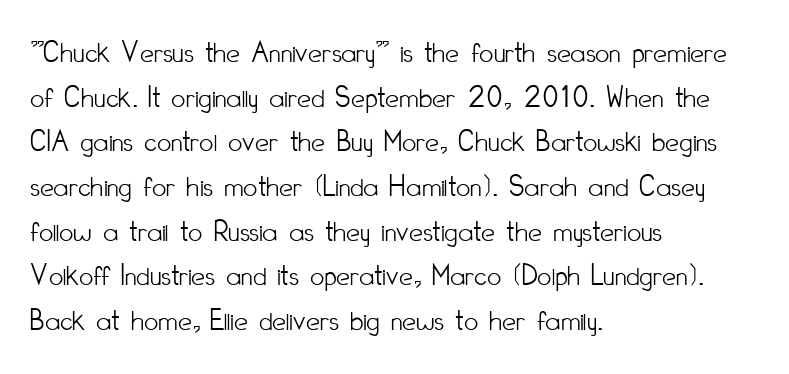
Q: Is the text bold? A: No.
Q: Is the text italic (slanted)? A: No, it is upright.
Q: Is the typeface a serif or a sans-serif typeface? A: Sans-serif.
Q: Is the text underlined? A: No.
Q: How is the paragraph aligned? A: Left-aligned.
Q: Is the spacing between letters normal or unusually wide? A: Normal.
Q: Is the spacing between lines tight, normal or loose? A: Normal.
Q: Width (condensed, normal, or wide)? A: Condensed.
Q: Stroke contrast? A: Low.
Q: x-height? A: Small.
Q: Monospaced? A: No.
